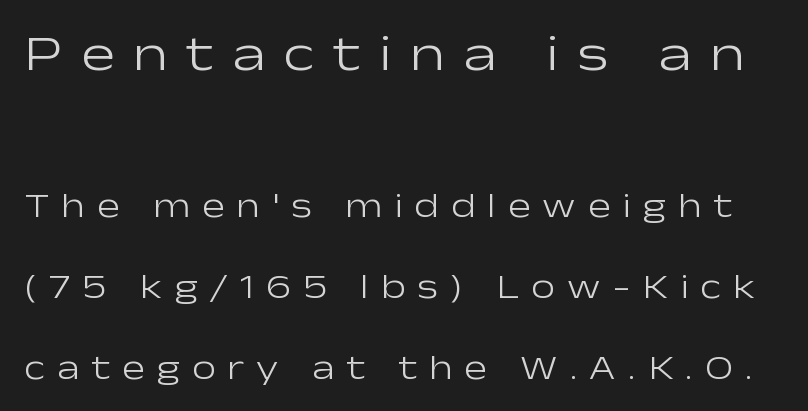
Q: Is the text bold? A: No.
Q: Is the text italic (slanted)? A: No, it is upright.
Q: Is the typeface a serif or a sans-serif typeface? A: Sans-serif.
Q: Is the text underlined? A: No.
Q: Is the spacing between letters normal or unusually wide? A: Unusually wide.
Q: Is the spacing between lines tight, normal or loose? A: Loose.
Q: Which block of text is set in a larger size, the first (top) or the second (bottom)? A: The first (top) one.
Q: Width (condensed, normal, or wide)? A: Wide.
Q: Stroke contrast? A: Low.
Q: x-height? A: Medium.
Q: Monospaced? A: No.
